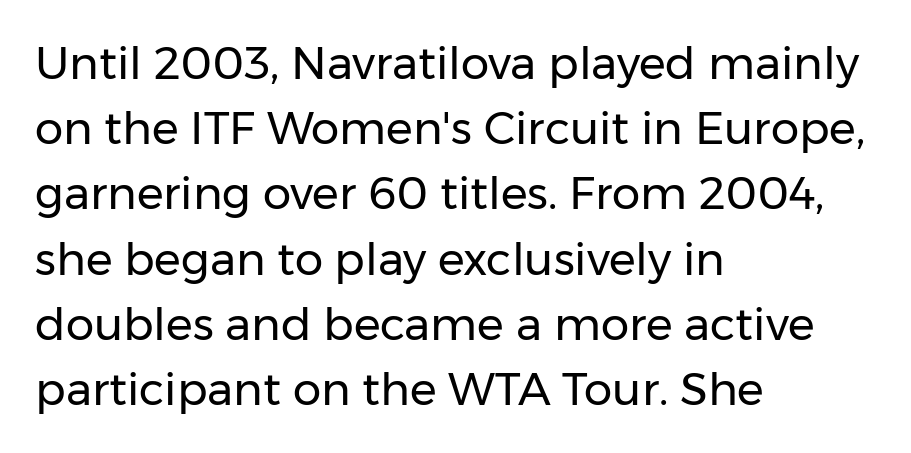
The image shows 45 px regular-weight sans-serif type, upright; set left-aligned, normal line spacing (1.45x), normal letter spacing, not underlined; low stroke contrast and a medium x-height.
